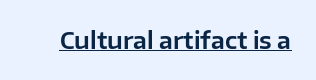
Q: Is the text italic (slanted)? A: No, it is upright.
Q: Is the text underlined? A: Yes.
Q: Is the spacing between letters normal or unusually wide? A: Normal.
